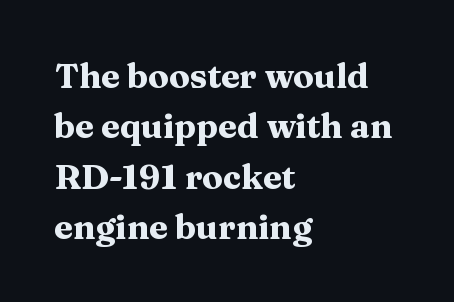
Q: Is the text bold? A: Yes.
Q: Is the text italic (slanted)? A: No, it is upright.
Q: Is the typeface a serif or a sans-serif typeface? A: Serif.
Q: Is the text underlined? A: No.
Q: How is the paragraph aligned? A: Left-aligned.
Q: Is the spacing between letters normal or unusually wide? A: Normal.
Q: Is the spacing between lines tight, normal or loose? A: Normal.
Q: Width (condensed, normal, or wide)? A: Wide.
Q: Stroke contrast? A: Medium.
Q: x-height? A: Medium.
Q: Monospaced? A: No.
